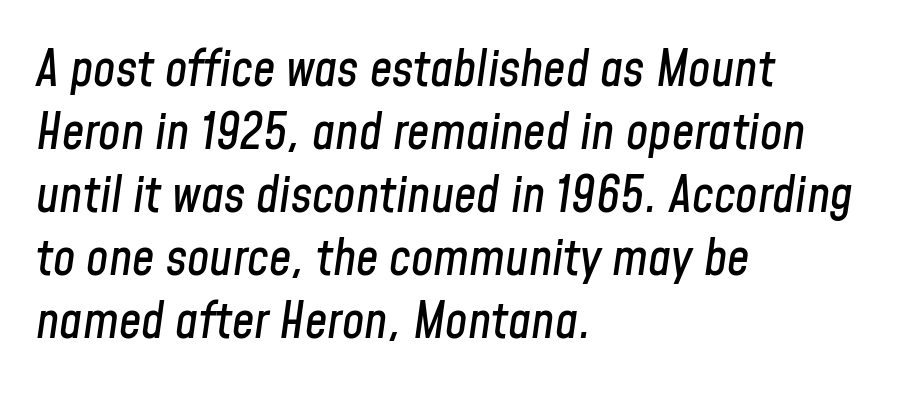
{"italic": "yes", "lean": "right", "slant_degrees": 8, "width": "condensed", "stroke_contrast": "low", "x_height": "medium", "monospaced": "no", "underline": "no", "align": "left", "line_spacing": "normal", "line_spacing_ratio": 1.26, "letter_spacing": "normal", "letter_spacing_em": 0.0, "glyph_px": 50}
